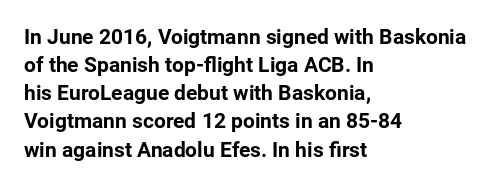
The image shows 21 px bold type, upright; set left-aligned, normal line spacing (1.34x), normal letter spacing, not underlined.
